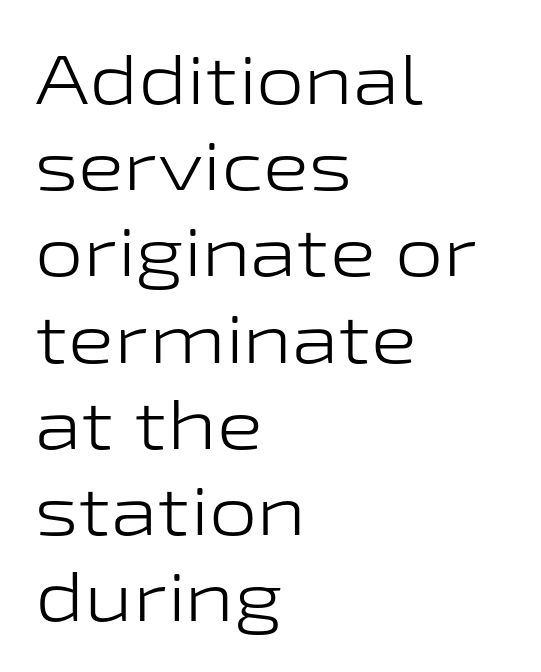
Q: Is the text bold? A: No.
Q: Is the text italic (slanted)? A: No, it is upright.
Q: Is the typeface a serif or a sans-serif typeface? A: Sans-serif.
Q: Is the text underlined? A: No.
Q: How is the paragraph aligned? A: Left-aligned.
Q: Is the spacing between letters normal or unusually wide? A: Normal.
Q: Is the spacing between lines tight, normal or loose? A: Normal.
Q: Width (condensed, normal, or wide)? A: Wide.
Q: Stroke contrast? A: Low.
Q: x-height? A: Medium.
Q: Monospaced? A: No.
